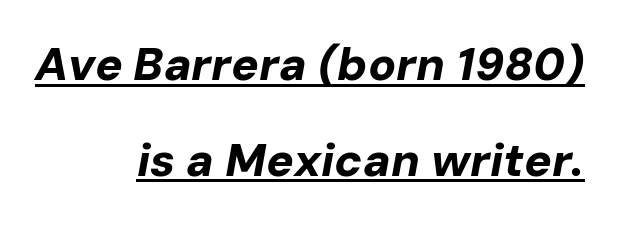
The image shows 46 px bold type, italic (leaning right); set right-aligned, loose line spacing (2.08x), normal letter spacing, underlined; low stroke contrast and a medium x-height.
